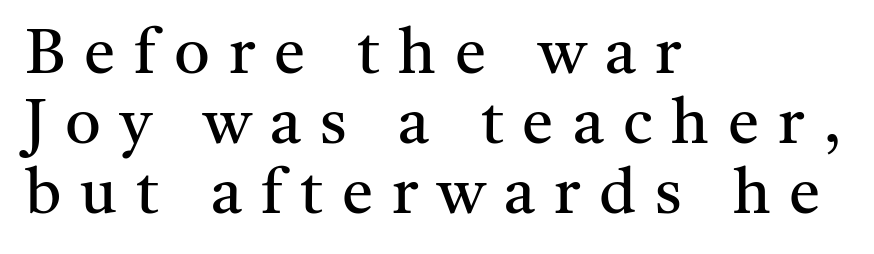
{"serif": "yes", "italic": "no", "bold": "no", "weight": "regular", "width": "normal", "stroke_contrast": "medium", "x_height": "medium", "monospaced": "no", "underline": "no", "align": "left", "line_spacing": "tight", "line_spacing_ratio": 1.11, "letter_spacing": "wide", "letter_spacing_em": 0.3, "glyph_px": 63}
